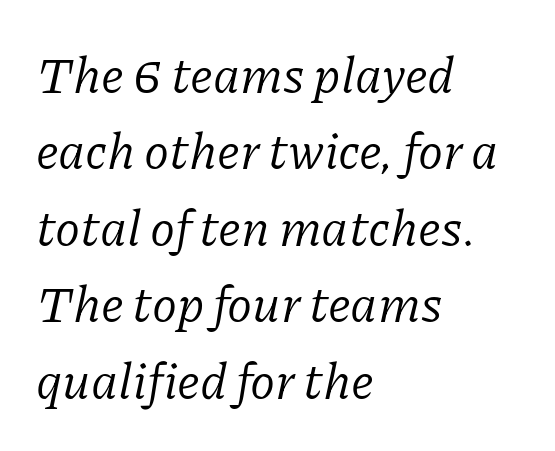
Character widths vary here, with narrow letters taking less room than wide ones. Look at the bottom of the vertical strokes: they flare into serifs here. The setting favours the left margin, as ordinary paragraphs usually do. How would I describe the line gaps? Plain and ordinary. Here the glyphs are tracked normally, forming tight word shapes. The lettering tilts uniformly, giving the passage an italic look.
